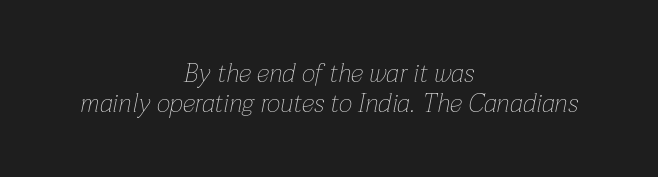
{"italic": "yes", "lean": "right", "slant_degrees": 12, "bold": "no", "underline": "no", "align": "center", "line_spacing": "tight", "line_spacing_ratio": 1.15, "letter_spacing": "normal", "letter_spacing_em": 0.0, "glyph_px": 26}
